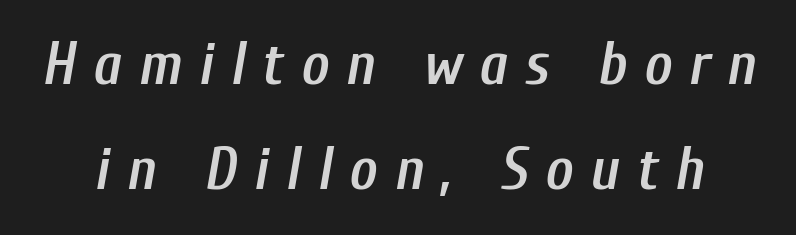
Q: Is the text bold? A: Semi-bold.
Q: Is the text italic (slanted)? A: Yes, it leans right by about 10 degrees.
Q: Is the text underlined? A: No.
Q: Is the spacing between letters normal or unusually wide? A: Unusually wide.
Q: Width (condensed, normal, or wide)? A: Condensed.
Q: Stroke contrast? A: Low.
Q: x-height? A: Medium.
Q: Monospaced? A: No.
